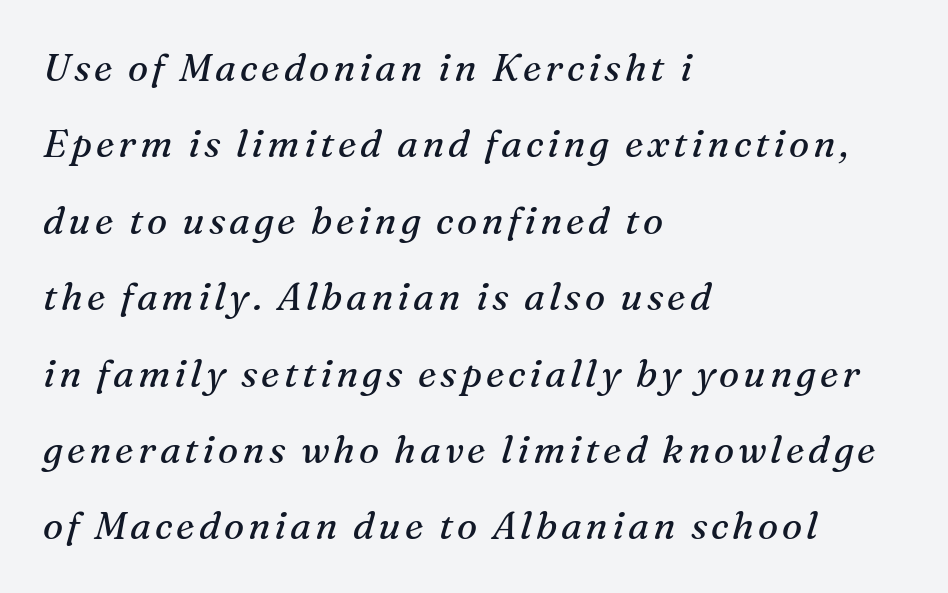
The image shows 38 px regular-weight serif type, italic (leaning right); set left-aligned, loose line spacing (2.01x), not underlined; medium stroke contrast and a medium x-height.
